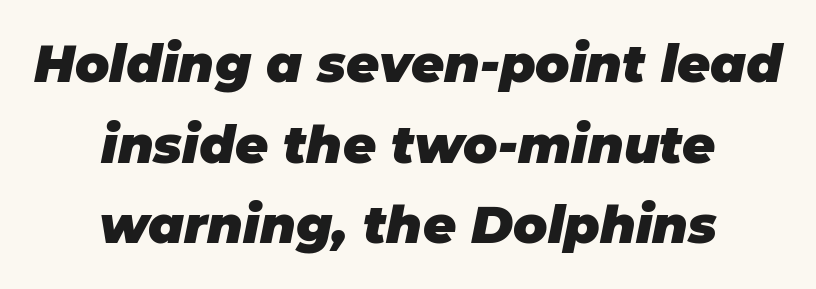
This sample has the flowing, uneven cadence of proportional lettering. Each row of text sits above clean, open space. Emphasis-style slanted type is in use. This sample is center-justified, so both line endings float freely.
